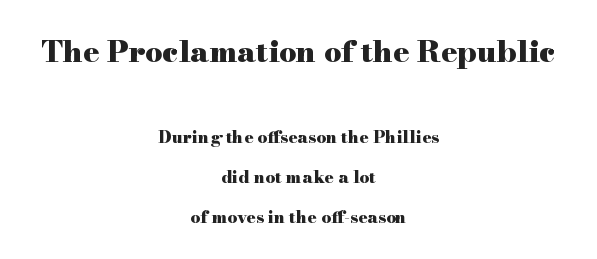
Q: Is the text bold? A: Yes.
Q: Is the text italic (slanted)? A: No, it is upright.
Q: Is the typeface a serif or a sans-serif typeface? A: Serif.
Q: Is the text underlined? A: No.
Q: How is the paragraph aligned? A: Centered.
Q: Is the spacing between letters normal or unusually wide? A: Normal.
Q: Is the spacing between lines tight, normal or loose? A: Loose.
Q: Which block of text is set in a larger size, the first (top) or the second (bottom)? A: The first (top) one.
Q: Width (condensed, normal, or wide)? A: Wide.
Q: Stroke contrast? A: High.
Q: x-height? A: Small.
Q: Monospaced? A: No.
